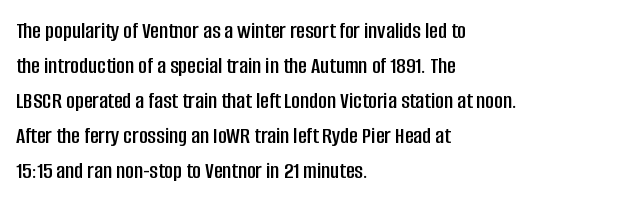
Q: Is the text italic (slanted)? A: No, it is upright.
Q: Is the text underlined? A: No.
Q: How is the paragraph aligned? A: Left-aligned.
Q: Is the spacing between letters normal or unusually wide? A: Normal.
Q: Is the spacing between lines tight, normal or loose? A: Normal.
